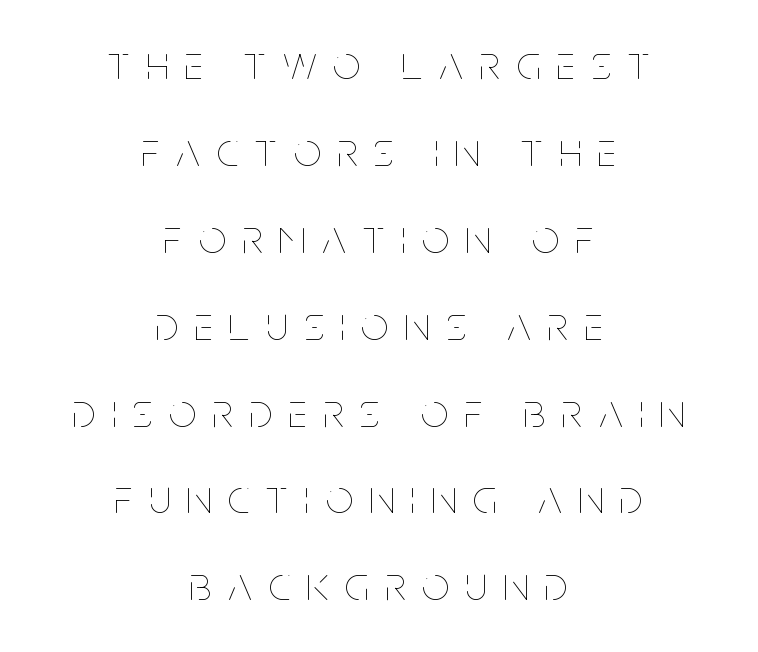
Q: Is the text bold? A: No.
Q: Is the text italic (slanted)? A: No, it is upright.
Q: Is the text underlined? A: No.
Q: How is the paragraph aligned? A: Centered.
Q: Is the spacing between letters normal or unusually wide? A: Unusually wide.
Q: Width (condensed, normal, or wide)? A: Condensed.
Q: Stroke contrast? A: Low.
Q: x-height? A: Large.
Q: Monospaced? A: No.
